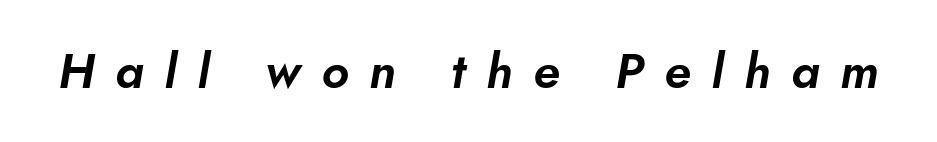
Q: Is the typeface a serif or a sans-serif typeface? A: Sans-serif.
Q: Is the text underlined? A: No.
Q: Is the spacing between letters normal or unusually wide? A: Unusually wide.
Q: Width (condensed, normal, or wide)? A: Normal.
Q: Stroke contrast? A: Low.
Q: x-height? A: Small.
Q: Monospaced? A: No.
